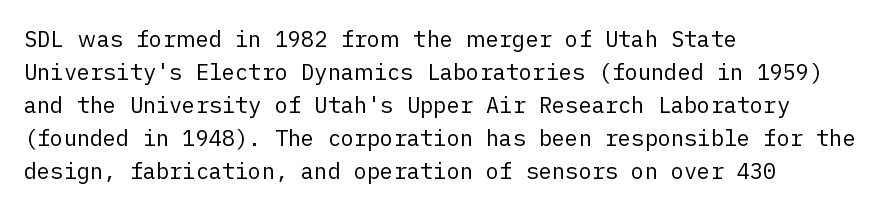
The image shows 22 px text type, upright; set left-aligned, normal line spacing (1.5x), normal letter spacing, not underlined.
